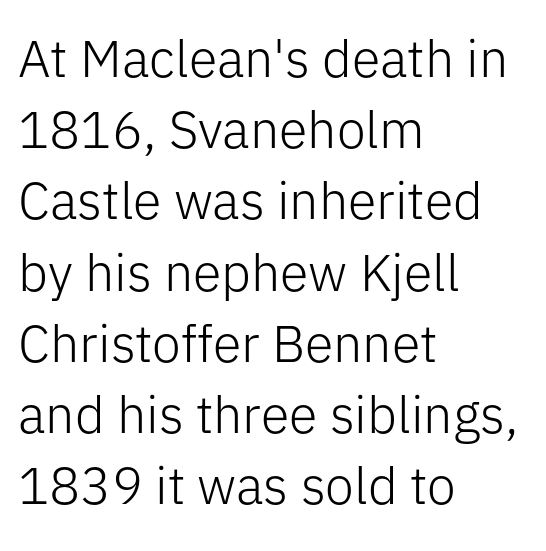
Designer's note — italics off, roman on. Counters stay open thanks to moderate or lighter strokes. The face used here is proportionally spaced, like ordinary book or web type. Characters follow at the spacing the type designer built in. The lines sit at an ordinary, default distance from one another. Alignment: flush left.
